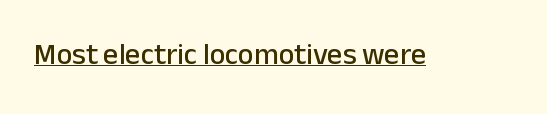
The image shows 30 px sans-serif type, upright; set normal letter spacing, underlined; low stroke contrast and a medium x-height.
